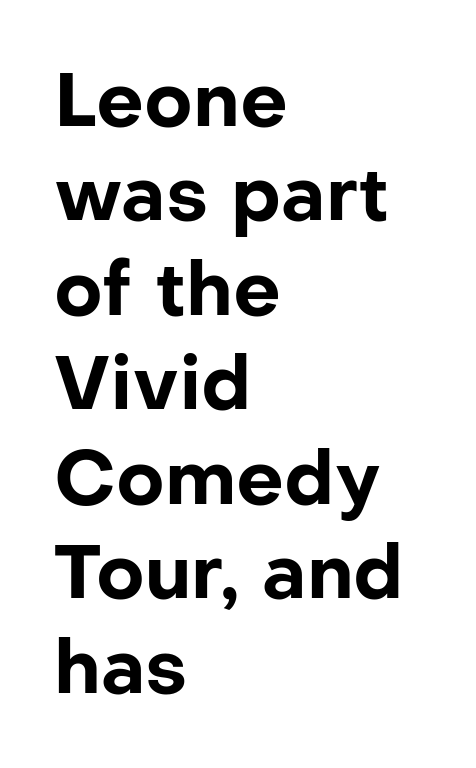
{"serif": "no", "italic": "no", "bold": "yes", "weight": "bold", "width": "normal", "stroke_contrast": "low", "x_height": "medium", "monospaced": "no", "underline": "no", "align": "left", "line_spacing": "normal", "line_spacing_ratio": 1.26, "letter_spacing": "normal", "letter_spacing_em": 0.0, "glyph_px": 75}
